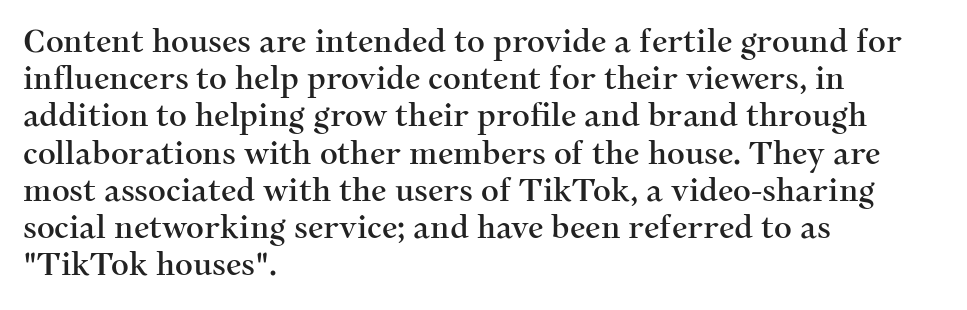
The image shows 31 px serif type, upright; set left-aligned, line spacing 1.2x, normal letter spacing, not underlined; medium stroke contrast and a medium x-height.
